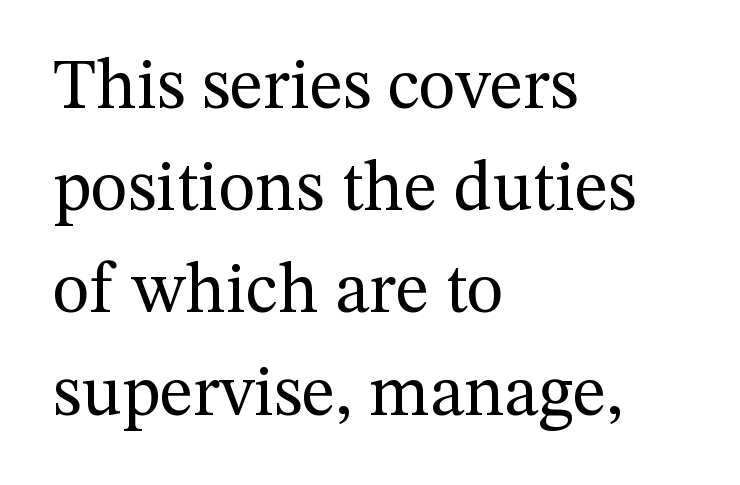
The image shows 71 px regular-weight serif type, upright; set left-aligned, normal line spacing (1.44x), normal letter spacing, not underlined; medium stroke contrast and a medium x-height.
